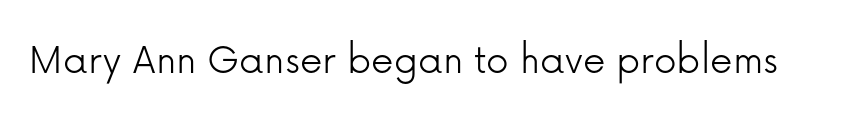
{"serif": "no", "italic": "no", "bold": "no", "weight": "light", "width": "normal", "stroke_contrast": "low", "x_height": "medium", "monospaced": "no", "underline": "no", "letter_spacing": "normal", "letter_spacing_em": 0.0, "glyph_px": 45}
